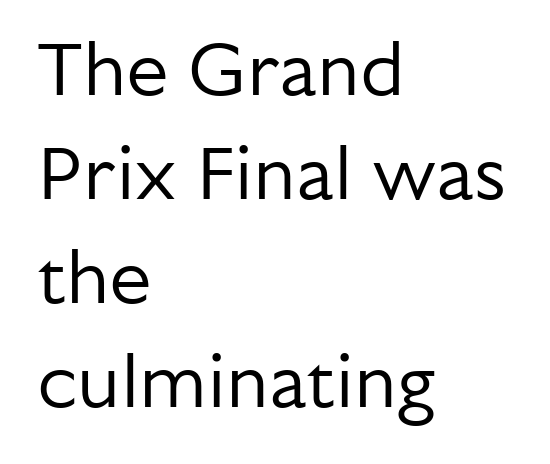
{"serif": "no", "italic": "no", "bold": "no", "weight": "regular", "width": "normal", "stroke_contrast": "low", "x_height": "medium", "monospaced": "no", "underline": "no", "align": "left", "line_spacing": "normal", "line_spacing_ratio": 1.37, "letter_spacing": "normal", "letter_spacing_em": 0.0, "glyph_px": 76}
